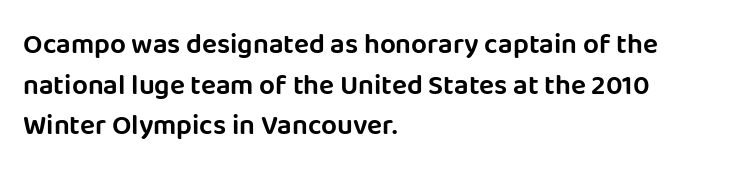
A bare baseline throughout the passage. One-word summary of the alignment: left. The letters advance in unequal steps, a hallmark of proportional type. The type sits square on the baseline with zero lean. Reading down the column, the eye jumps a familiar distance to each next line.
